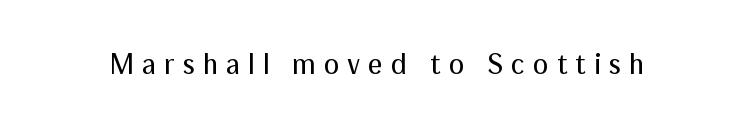
{"serif": "no", "italic": "no", "bold": "no", "weight": "regular", "width": "normal", "stroke_contrast": "medium", "x_height": "medium", "monospaced": "no", "underline": "no", "letter_spacing": "wide", "letter_spacing_em": 0.27, "glyph_px": 29}
